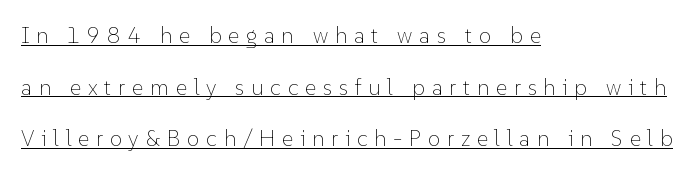
This sample trades compactness for vertical openness between lines. Stems and bowls with no extra thickness — not bold. Every character sits straight up, as roman type does. Does the copy run flush right? No — it runs flush left.
